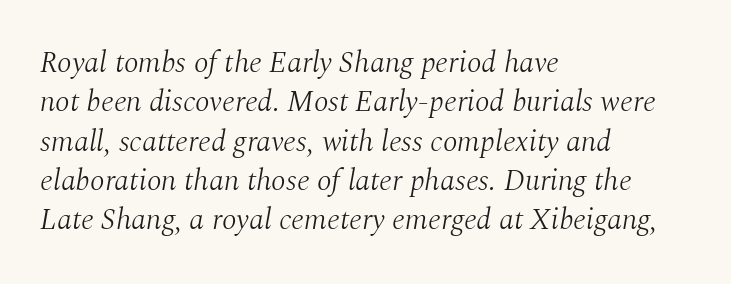
There's an unmistakable incline to the writing here. In terms of letterspacing, this is plain default setting. Caption: face not bold, strokes unweighted. Words float on clear page, feet unadorned. The typesetter chose a ragged-right arrangement here. If you measured baseline to baseline, you'd find a middling distance.
